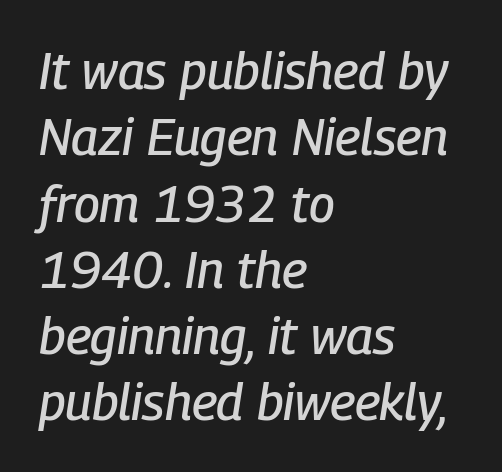
Q: Is the text italic (slanted)? A: Yes, it leans right by about 9 degrees.
Q: Is the text underlined? A: No.
Q: How is the paragraph aligned? A: Left-aligned.
Q: Is the spacing between letters normal or unusually wide? A: Normal.
Q: Is the spacing between lines tight, normal or loose? A: Normal.
Q: Width (condensed, normal, or wide)? A: Condensed.
Q: Stroke contrast? A: Low.
Q: x-height? A: Medium.
Q: Monospaced? A: No.
